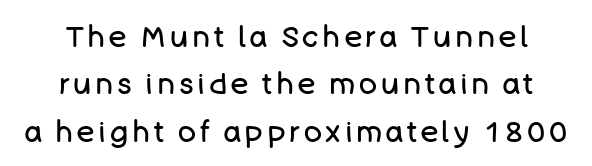
Q: Is the text bold? A: No.
Q: Is the text italic (slanted)? A: No, it is upright.
Q: Is the typeface a serif or a sans-serif typeface? A: Sans-serif.
Q: Is the text underlined? A: No.
Q: Is the spacing between lines tight, normal or loose? A: Normal.
Q: Width (condensed, normal, or wide)? A: Normal.
Q: Stroke contrast? A: Low.
Q: x-height? A: Large.
Q: Monospaced? A: No.
